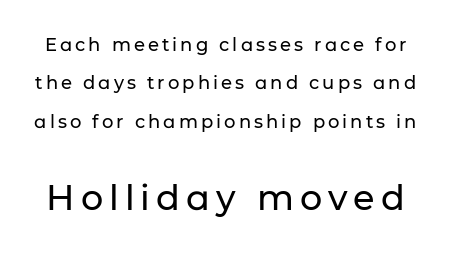
Which chunk is bigger? The second one — the bottom block dwarfs the top. Type without underlining. The axis of the letterforms is exactly vertical. In terms of letterform style, serifs are entirely absent. The letters advance in unequal steps, a hallmark of proportional type.
